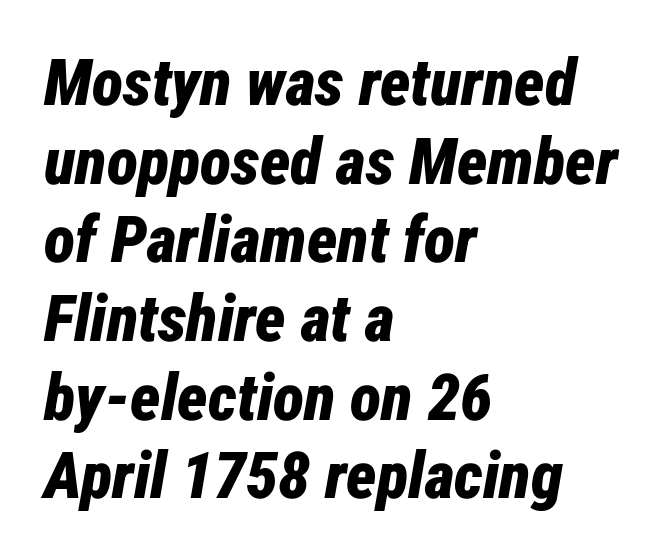
The image shows 65 px bold, condensed type, italic (leaning right); set left-aligned, line spacing 1.21x, normal letter spacing, not underlined; low stroke contrast and a medium x-height.
